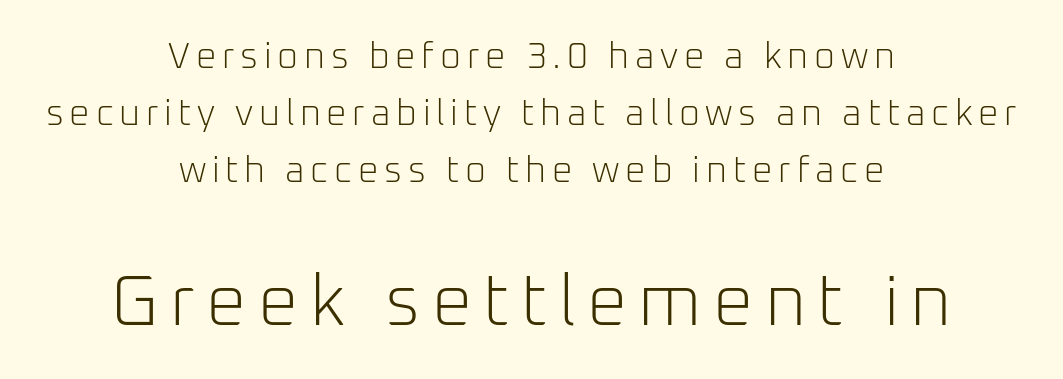
The image shows 71 px light sans-serif type, upright; set centered, normal line spacing (1.59x), not underlined; the second (bottom) block is 1.97x larger; low stroke contrast and a medium x-height.
